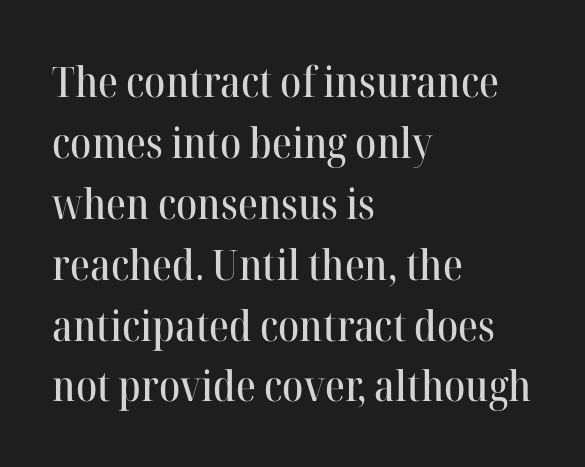
Q: Is the text italic (slanted)? A: No, it is upright.
Q: Is the typeface a serif or a sans-serif typeface? A: Serif.
Q: Is the text underlined? A: No.
Q: How is the paragraph aligned? A: Left-aligned.
Q: Is the spacing between letters normal or unusually wide? A: Normal.
Q: Is the spacing between lines tight, normal or loose? A: Normal.
Q: Width (condensed, normal, or wide)? A: Normal.
Q: Stroke contrast? A: High.
Q: x-height? A: Medium.
Q: Monospaced? A: No.
